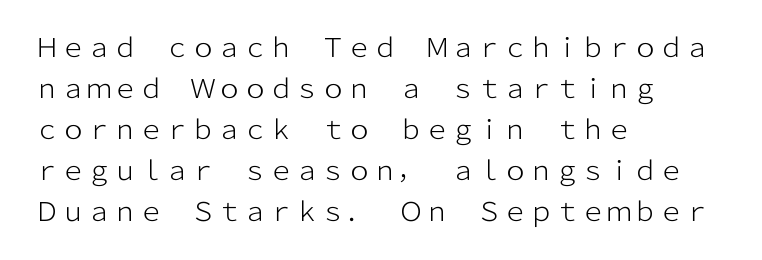
Q: Is the text bold? A: No.
Q: Is the text italic (slanted)? A: No, it is upright.
Q: Is the text underlined? A: No.
Q: How is the paragraph aligned? A: Left-aligned.
Q: Is the spacing between letters normal or unusually wide? A: Normal.
Q: Is the spacing between lines tight, normal or loose? A: Normal.
